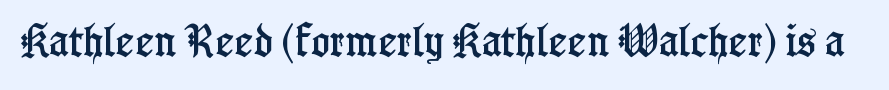
Q: Is the text italic (slanted)? A: No, it is upright.
Q: Is the typeface a serif or a sans-serif typeface? A: Serif.
Q: Is the text underlined? A: No.
Q: Is the spacing between letters normal or unusually wide? A: Normal.
Q: Width (condensed, normal, or wide)? A: Condensed.
Q: Stroke contrast? A: Low.
Q: x-height? A: Medium.
Q: Monospaced? A: No.
